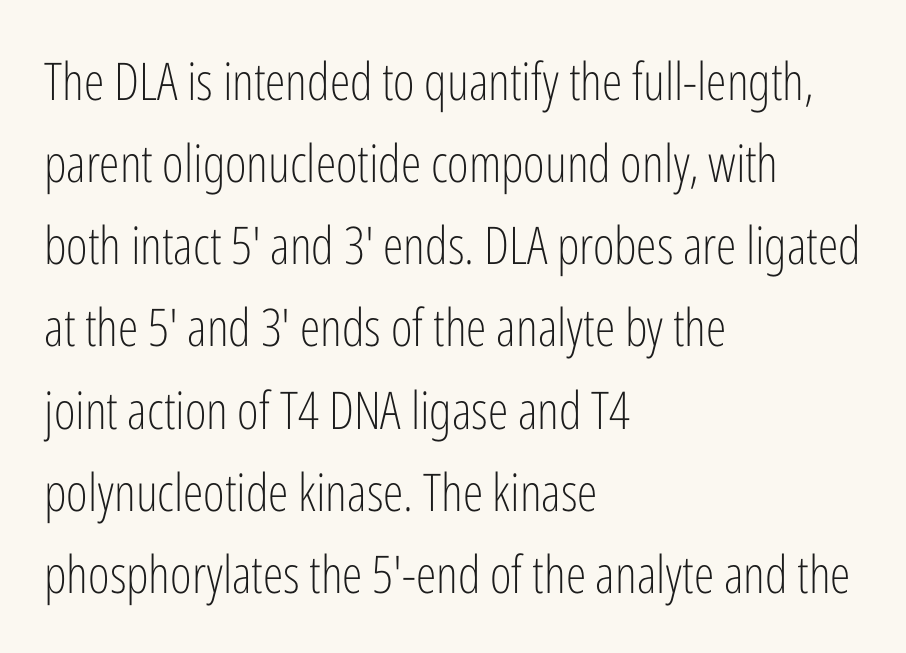
Q: Is the text bold? A: No.
Q: Is the text italic (slanted)? A: No, it is upright.
Q: Is the typeface a serif or a sans-serif typeface? A: Sans-serif.
Q: Is the text underlined? A: No.
Q: How is the paragraph aligned? A: Left-aligned.
Q: Is the spacing between letters normal or unusually wide? A: Normal.
Q: Is the spacing between lines tight, normal or loose? A: Normal.
Q: Width (condensed, normal, or wide)? A: Condensed.
Q: Stroke contrast? A: Low.
Q: x-height? A: Medium.
Q: Monospaced? A: No.
